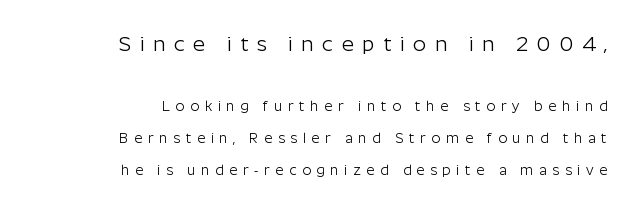
Q: Is the text bold? A: No.
Q: Is the text italic (slanted)? A: No, it is upright.
Q: Is the text underlined? A: No.
Q: How is the paragraph aligned? A: Right-aligned.
Q: Is the spacing between letters normal or unusually wide? A: Unusually wide.
Q: Is the spacing between lines tight, normal or loose? A: Loose.
Q: Which block of text is set in a larger size, the first (top) or the second (bottom)? A: The first (top) one.
